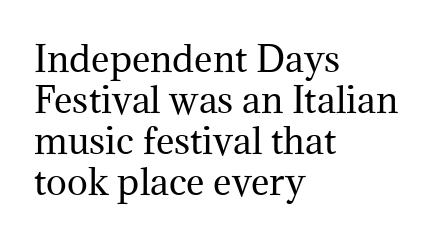
Q: Is the text bold? A: No.
Q: Is the text italic (slanted)? A: No, it is upright.
Q: Is the typeface a serif or a sans-serif typeface? A: Serif.
Q: Is the text underlined? A: No.
Q: How is the paragraph aligned? A: Left-aligned.
Q: Is the spacing between letters normal or unusually wide? A: Normal.
Q: Width (condensed, normal, or wide)? A: Normal.
Q: Stroke contrast? A: Medium.
Q: x-height? A: Medium.
Q: Monospaced? A: No.
